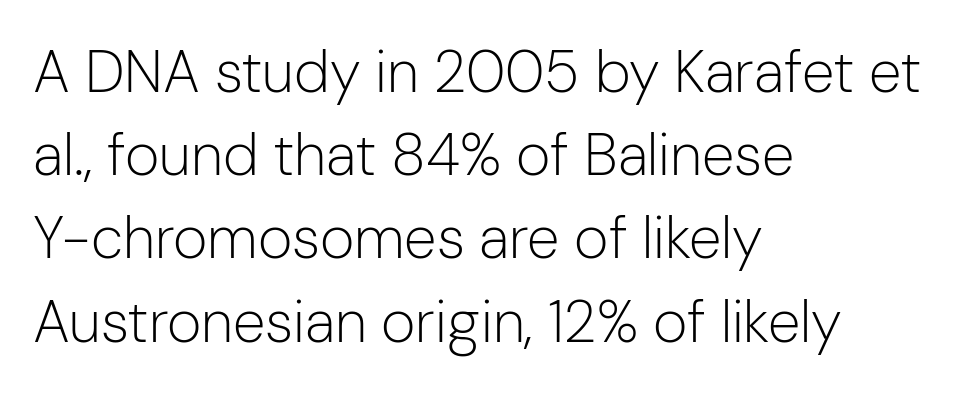
The image shows 59 px light sans-serif type, upright; set left-aligned, normal line spacing (1.41x), normal letter spacing, not underlined; low stroke contrast and a medium x-height.
